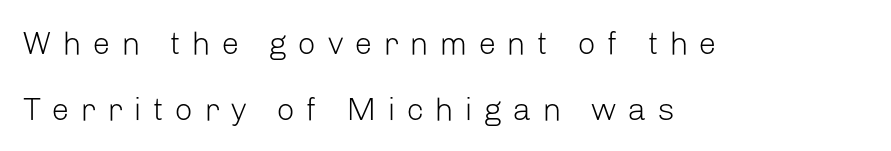
Q: Is the text bold? A: No.
Q: Is the text italic (slanted)? A: No, it is upright.
Q: Is the typeface a serif or a sans-serif typeface? A: Sans-serif.
Q: Is the text underlined? A: No.
Q: How is the paragraph aligned? A: Left-aligned.
Q: Is the spacing between letters normal or unusually wide? A: Unusually wide.
Q: Is the spacing between lines tight, normal or loose? A: Loose.
Q: Width (condensed, normal, or wide)? A: Normal.
Q: Stroke contrast? A: Low.
Q: x-height? A: Medium.
Q: Monospaced? A: No.
